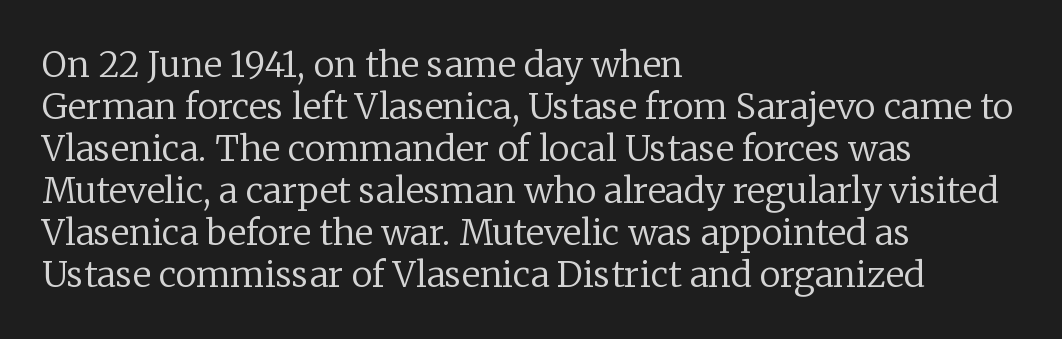
{"serif": "yes", "italic": "no", "bold": "no", "weight": "regular", "width": "normal", "stroke_contrast": "low", "x_height": "medium", "monospaced": "no", "underline": "no", "align": "left", "line_spacing_ratio": 1.2, "letter_spacing": "normal", "letter_spacing_em": 0.0, "glyph_px": 35}
